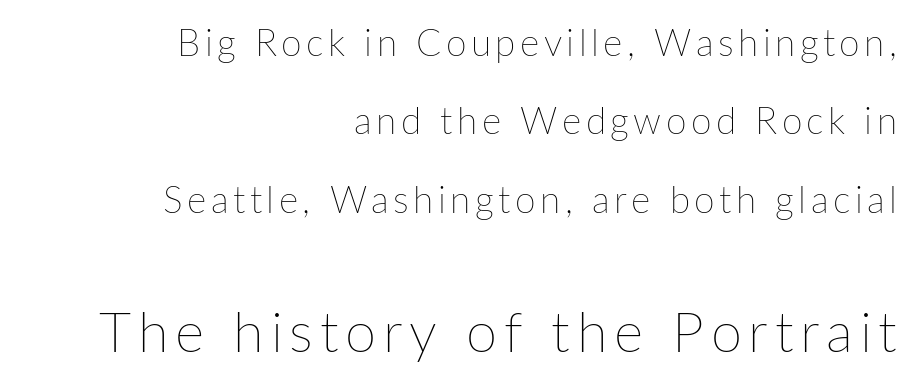
The image shows 56 px thin type, upright; set right-aligned, loose line spacing (2.12x), not underlined; the second (bottom) block is 1.51x larger; low stroke contrast and a medium x-height.
